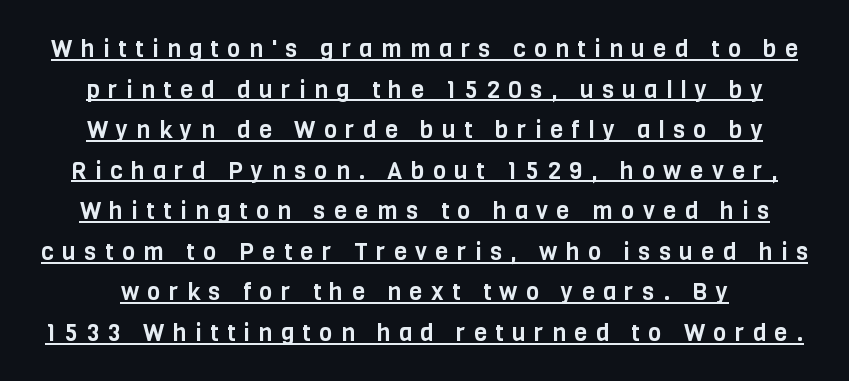
{"italic": "no", "underline": "yes", "line_spacing": "normal", "line_spacing_ratio": 1.69, "letter_spacing": "wide", "letter_spacing_em": 0.35, "glyph_px": 24}
